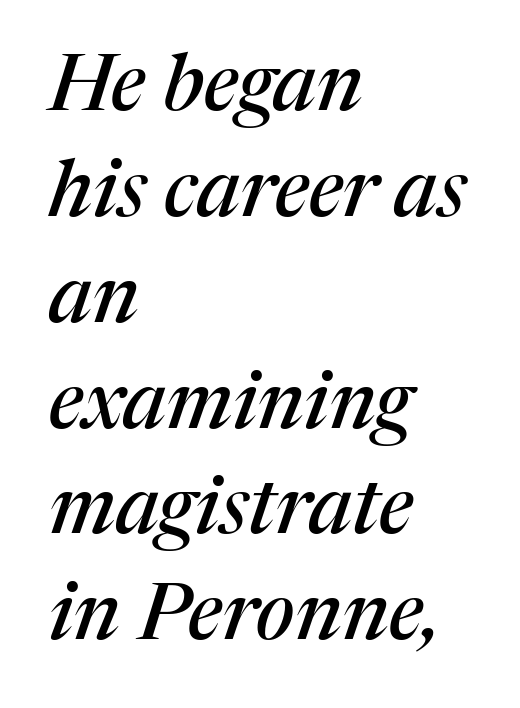
The image shows 79 px serif type, italic (leaning right); set left-aligned, normal line spacing (1.34x), normal letter spacing, not underlined; medium stroke contrast and a medium x-height.
